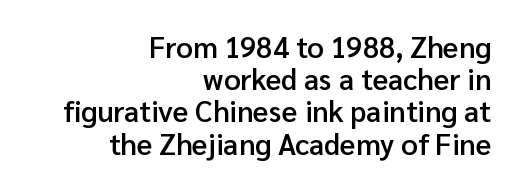
Q: Is the text bold? A: Semi-bold.
Q: Is the text italic (slanted)? A: No, it is upright.
Q: Is the typeface a serif or a sans-serif typeface? A: Sans-serif.
Q: Is the text underlined? A: No.
Q: How is the paragraph aligned? A: Right-aligned.
Q: Is the spacing between letters normal or unusually wide? A: Normal.
Q: Is the spacing between lines tight, normal or loose? A: Tight.
Q: Width (condensed, normal, or wide)? A: Normal.
Q: Stroke contrast? A: Low.
Q: x-height? A: Medium.
Q: Monospaced? A: No.
